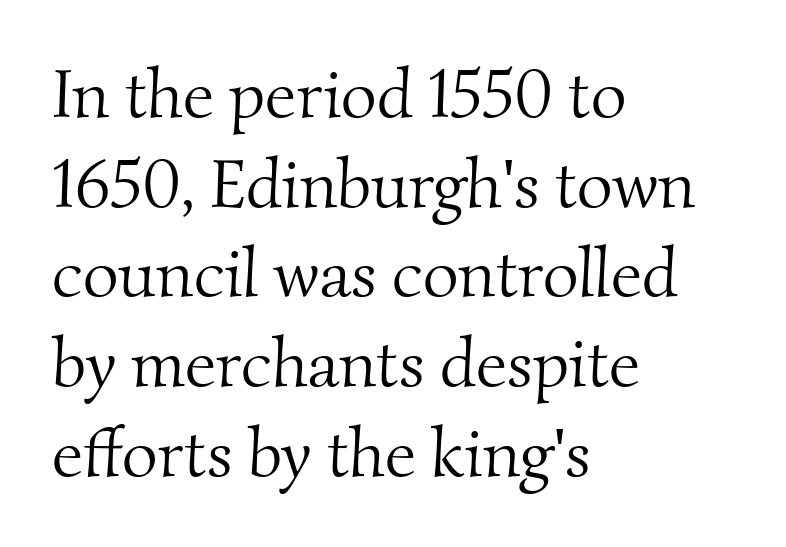
Q: Is the text bold? A: No.
Q: Is the typeface a serif or a sans-serif typeface? A: Serif.
Q: Is the text underlined? A: No.
Q: How is the paragraph aligned? A: Left-aligned.
Q: Is the spacing between letters normal or unusually wide? A: Normal.
Q: Is the spacing between lines tight, normal or loose? A: Normal.
Q: Width (condensed, normal, or wide)? A: Normal.
Q: Stroke contrast? A: Medium.
Q: x-height? A: Small.
Q: Monospaced? A: No.
